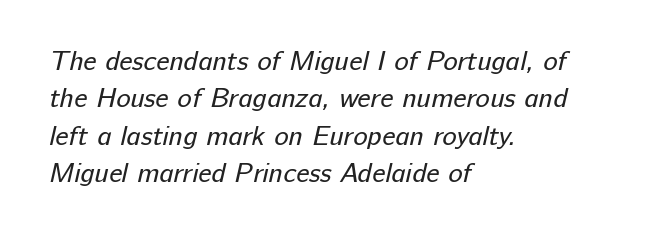
Q: Is the text bold? A: No.
Q: Is the text underlined? A: No.
Q: How is the paragraph aligned? A: Left-aligned.
Q: Is the spacing between letters normal or unusually wide? A: Normal.
Q: Is the spacing between lines tight, normal or loose? A: Normal.
